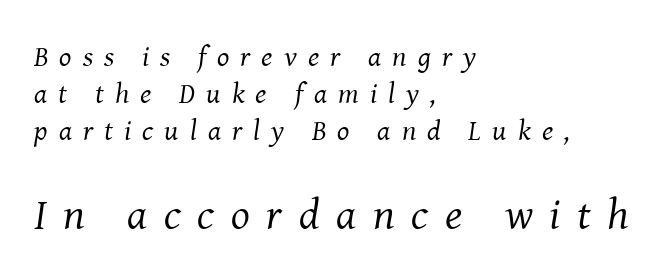
{"serif": "yes", "italic": "yes", "lean": "right", "slant_degrees": 8, "bold": "no", "weight": "regular", "width": "normal", "stroke_contrast": "medium", "x_height": "medium", "monospaced": "no", "underline": "no", "align": "left", "line_spacing": "normal", "line_spacing_ratio": 1.27, "letter_spacing": "wide", "letter_spacing_em": 0.38, "larger_block": "second", "size_ratio": 1.52, "glyph_px": 44}
